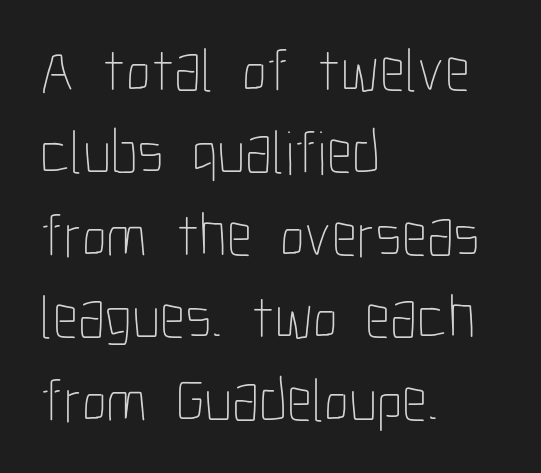
The image shows 62 px thin, condensed type, upright; set left-aligned, normal line spacing (1.33x), normal letter spacing, not underlined; low stroke contrast and a medium x-height.
